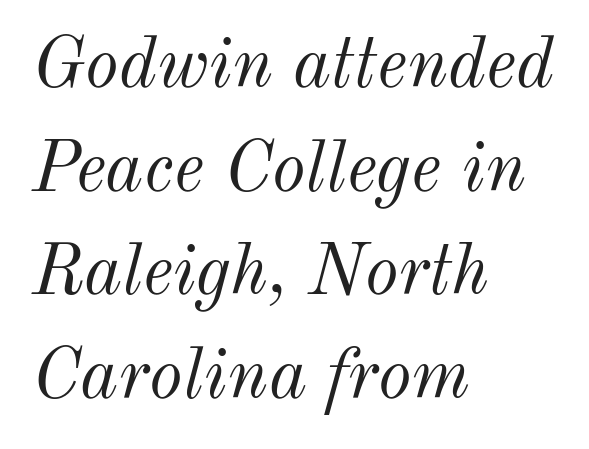
Q: Is the text bold? A: No.
Q: Is the text italic (slanted)? A: Yes, it leans right by about 12 degrees.
Q: Is the text underlined? A: No.
Q: How is the paragraph aligned? A: Left-aligned.
Q: Is the spacing between letters normal or unusually wide? A: Normal.
Q: Is the spacing between lines tight, normal or loose? A: Normal.
Q: Width (condensed, normal, or wide)? A: Normal.
Q: Stroke contrast? A: Medium.
Q: x-height? A: Small.
Q: Monospaced? A: No.
